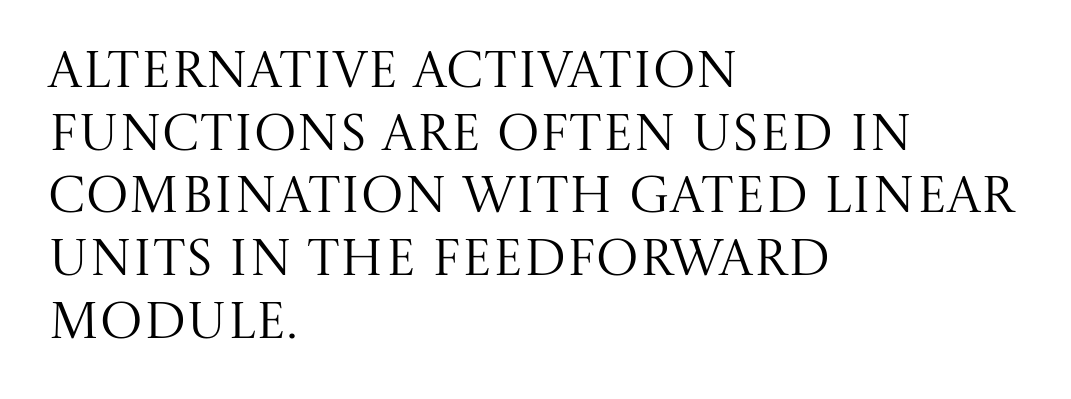
The image shows 51 px regular-weight serif type, upright; set left-aligned, line spacing 1.23x, normal letter spacing, not underlined; medium stroke contrast and a large x-height.
